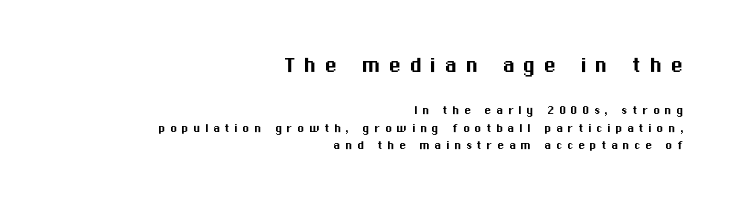
The image shows 25 px text type, upright; set right-aligned, line spacing 1.22x, unusually wide letter spacing (+0.33 em), not underlined; the first (top) block is 1.79x larger.
